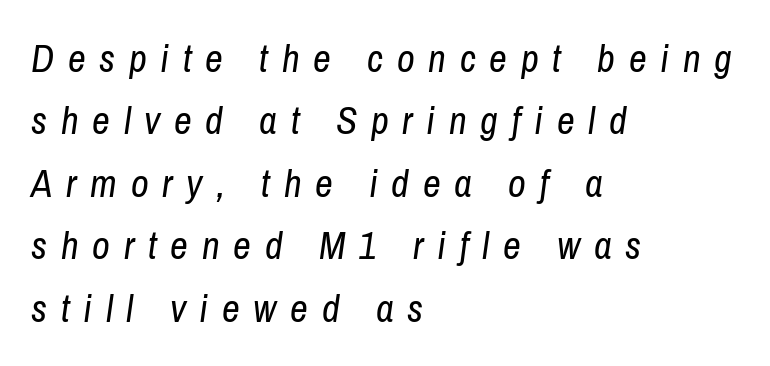
Which margin do the lines hug? The left one — the right edge is uneven. The glyphs are unaccompanied by any horizontal stroke below them. A typesetter would call this proportional, since set widths differ per character. The text carries the slant typical of an italic or oblique font. These glyphs show unthickened strokes, regular width or finer. How would I describe the line gaps? Plain and ordinary.
